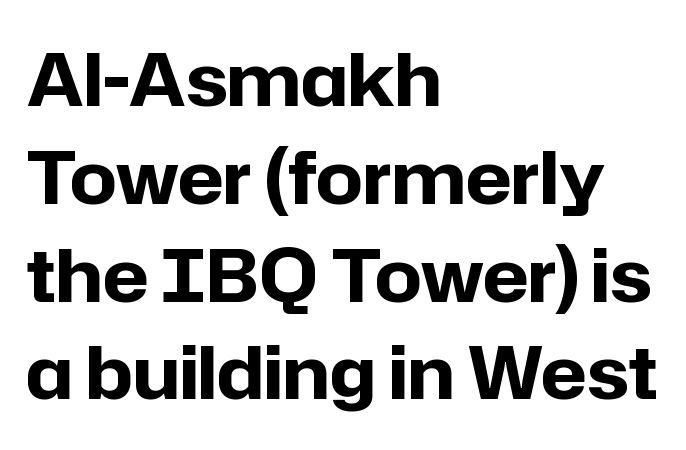
{"serif": "no", "italic": "no", "bold": "yes", "weight": "bold", "width": "normal", "stroke_contrast": "low", "x_height": "medium", "monospaced": "no", "underline": "no", "align": "left", "line_spacing": "normal", "line_spacing_ratio": 1.34, "letter_spacing": "normal", "letter_spacing_em": 0.0, "glyph_px": 73}
